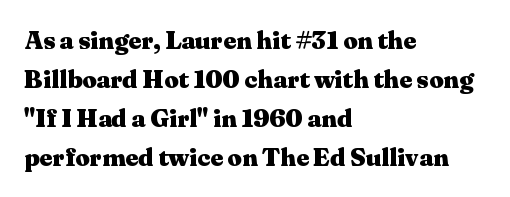
Q: Is the text bold? A: Yes.
Q: Is the text italic (slanted)? A: No, it is upright.
Q: Is the text underlined? A: No.
Q: How is the paragraph aligned? A: Left-aligned.
Q: Is the spacing between letters normal or unusually wide? A: Normal.
Q: Is the spacing between lines tight, normal or loose? A: Normal.
